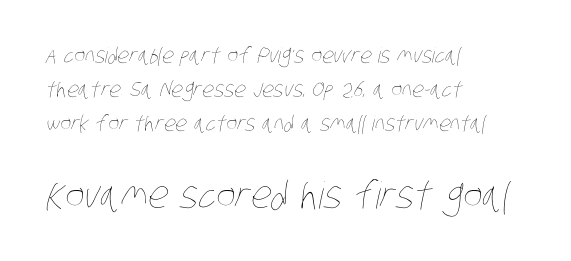
{"bold": "no", "weight": "thin", "width": "condensed", "stroke_contrast": "low", "x_height": "large", "monospaced": "no", "underline": "no", "align": "left", "line_spacing": "normal", "line_spacing_ratio": 1.63, "letter_spacing": "normal", "letter_spacing_em": 0.0, "larger_block": "second", "size_ratio": 1.76, "glyph_px": 37}
